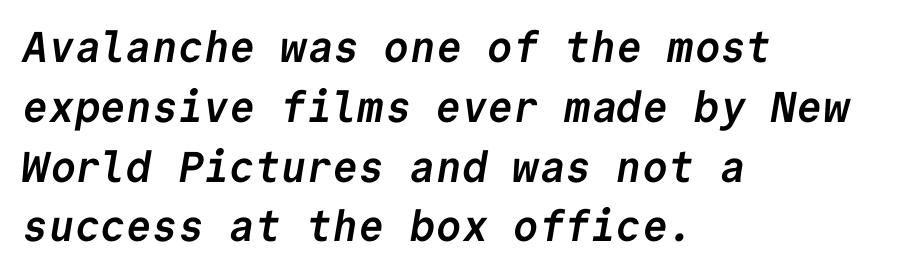
Q: Is the text bold? A: Yes.
Q: Is the typeface a serif or a sans-serif typeface? A: Sans-serif.
Q: Is the text underlined? A: No.
Q: How is the paragraph aligned? A: Left-aligned.
Q: Is the spacing between letters normal or unusually wide? A: Normal.
Q: Is the spacing between lines tight, normal or loose? A: Normal.
Q: Width (condensed, normal, or wide)? A: Normal.
Q: Stroke contrast? A: Low.
Q: x-height? A: Medium.
Q: Monospaced? A: Yes.
